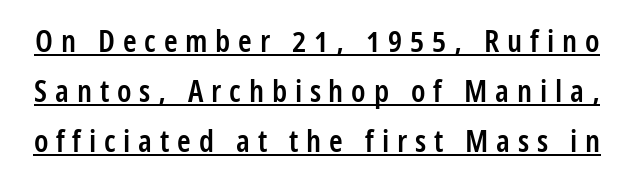
The image shows 31 px semibold, condensed sans-serif type, upright; set normal line spacing (1.61x), unusually wide letter spacing (+0.25 em), underlined; low stroke contrast and a medium x-height.
